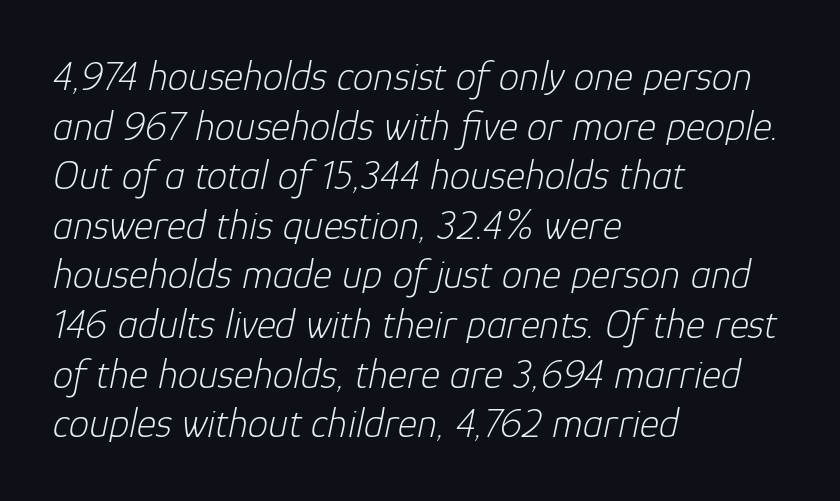
{"italic": "yes", "lean": "right", "slant_degrees": 12, "bold": "no", "weight": "light", "width": "normal", "stroke_contrast": "low", "x_height": "medium", "monospaced": "no", "underline": "no", "align": "left", "line_spacing_ratio": 1.21, "letter_spacing": "normal", "letter_spacing_em": 0.0, "glyph_px": 41}
